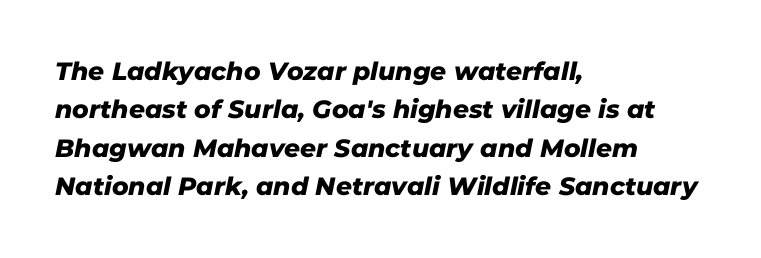
Q: Is the text underlined? A: No.
Q: How is the paragraph aligned? A: Left-aligned.
Q: Is the spacing between letters normal or unusually wide? A: Normal.
Q: Is the spacing between lines tight, normal or loose? A: Normal.
